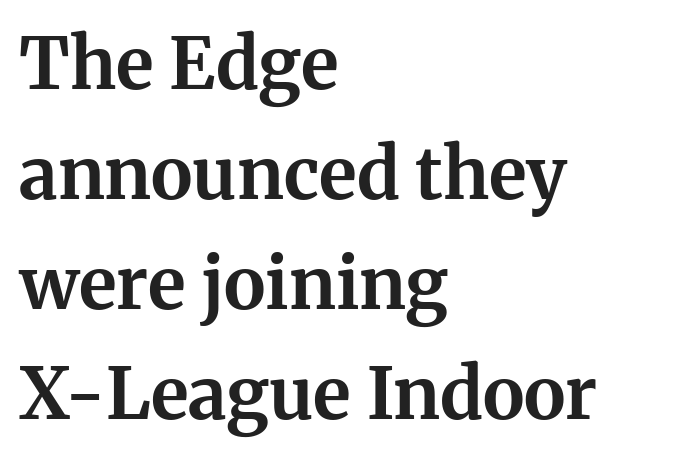
Q: Is the text bold? A: Yes.
Q: Is the text italic (slanted)? A: No, it is upright.
Q: Is the typeface a serif or a sans-serif typeface? A: Serif.
Q: Is the text underlined? A: No.
Q: How is the paragraph aligned? A: Left-aligned.
Q: Is the spacing between letters normal or unusually wide? A: Normal.
Q: Is the spacing between lines tight, normal or loose? A: Normal.
Q: Width (condensed, normal, or wide)? A: Normal.
Q: Stroke contrast? A: Medium.
Q: x-height? A: Medium.
Q: Monospaced? A: No.
